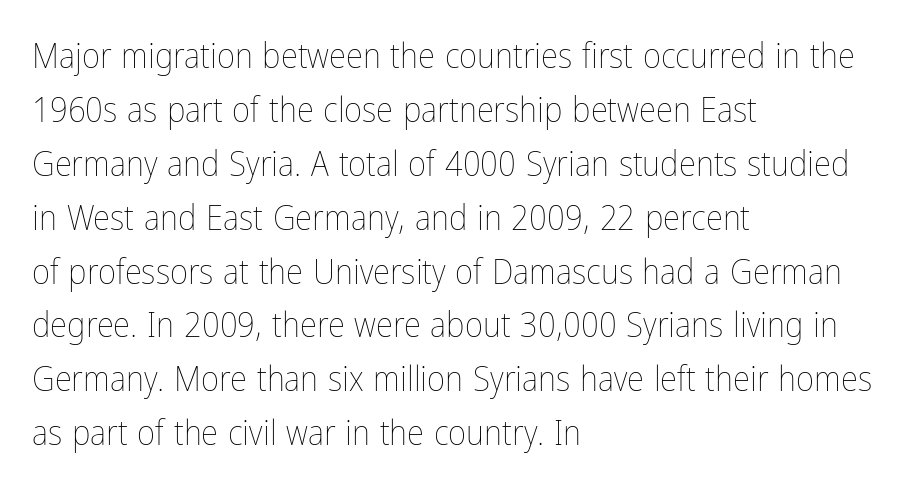
The passage shown has conventional tracking throughout. Rendered with straight, roman letterforms. These lines are set flush left with a ragged right edge. Nothing heavy about these letters — not bold at all. Clear beneath every line of the passage. The block of text has a typical density, with ordinary space between rows.
